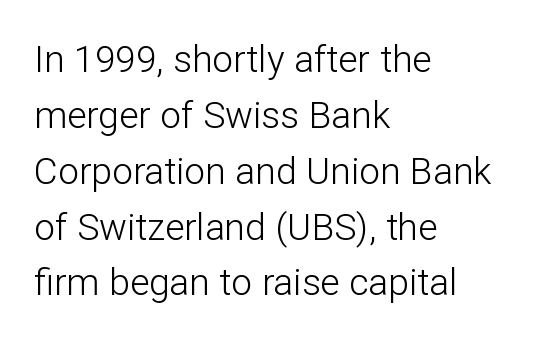
The image shows 37 px light sans-serif type, upright; set left-aligned, normal line spacing (1.51x), normal letter spacing, not underlined; low stroke contrast and a medium x-height.
